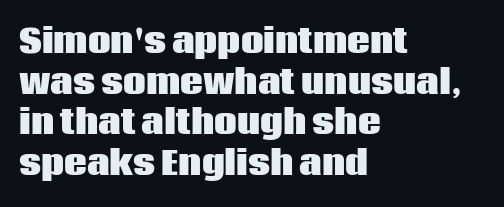
Q: Is the text bold? A: Yes.
Q: Is the text italic (slanted)? A: No, it is upright.
Q: Is the typeface a serif or a sans-serif typeface? A: Sans-serif.
Q: Is the text underlined? A: No.
Q: How is the paragraph aligned? A: Left-aligned.
Q: Is the spacing between letters normal or unusually wide? A: Normal.
Q: Is the spacing between lines tight, normal or loose? A: Normal.
Q: Width (condensed, normal, or wide)? A: Normal.
Q: Stroke contrast? A: Low.
Q: x-height? A: Large.
Q: Monospaced? A: No.
